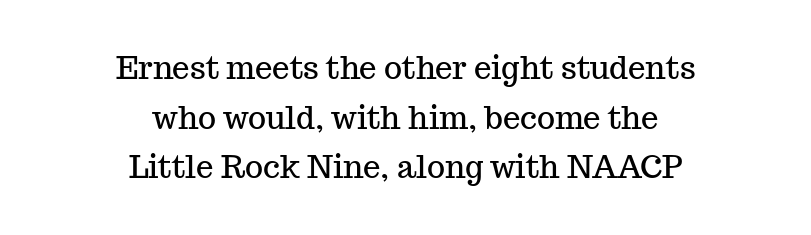
The image shows 31 px serif type, upright; set centered, normal line spacing (1.6x), normal letter spacing, not underlined; medium stroke contrast and a medium x-height.
